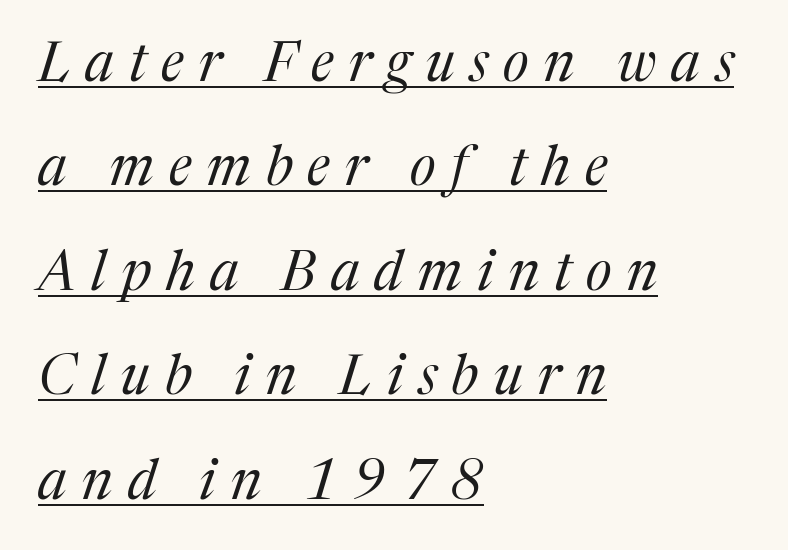
Q: Is the text bold? A: No.
Q: Is the text italic (slanted)? A: Yes, it leans right by about 17 degrees.
Q: Is the typeface a serif or a sans-serif typeface? A: Serif.
Q: Is the text underlined? A: Yes.
Q: How is the paragraph aligned? A: Left-aligned.
Q: Is the spacing between letters normal or unusually wide? A: Unusually wide.
Q: Is the spacing between lines tight, normal or loose? A: Loose.
Q: Width (condensed, normal, or wide)? A: Normal.
Q: Stroke contrast? A: Medium.
Q: x-height? A: Medium.
Q: Monospaced? A: No.
